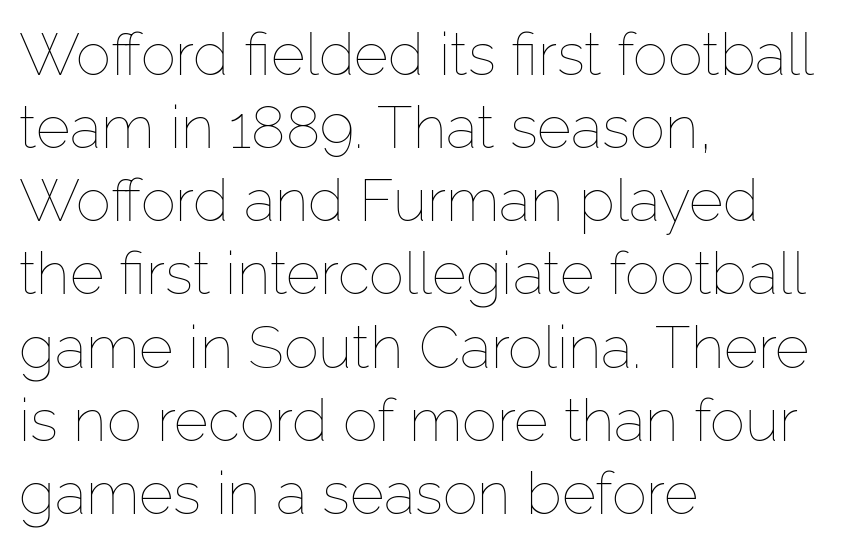
The space beneath each line is pristine and unruled. Here the glyphs are tracked normally, forming tight word shapes. Quick note: not italic, upright. The lines in this sample share a left origin and differ only in where they stop. Proportional: the letters do not fall into vertical columns.
